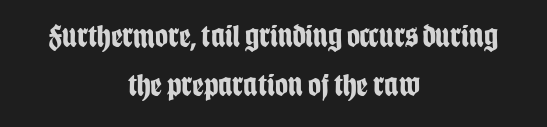
Q: Is the text bold? A: Yes.
Q: Is the text italic (slanted)? A: No, it is upright.
Q: Is the typeface a serif or a sans-serif typeface? A: Sans-serif.
Q: Is the text underlined? A: No.
Q: How is the paragraph aligned? A: Centered.
Q: Is the spacing between letters normal or unusually wide? A: Normal.
Q: Is the spacing between lines tight, normal or loose? A: Normal.
Q: Width (condensed, normal, or wide)? A: Condensed.
Q: Stroke contrast? A: Low.
Q: x-height? A: Large.
Q: Monospaced? A: No.
